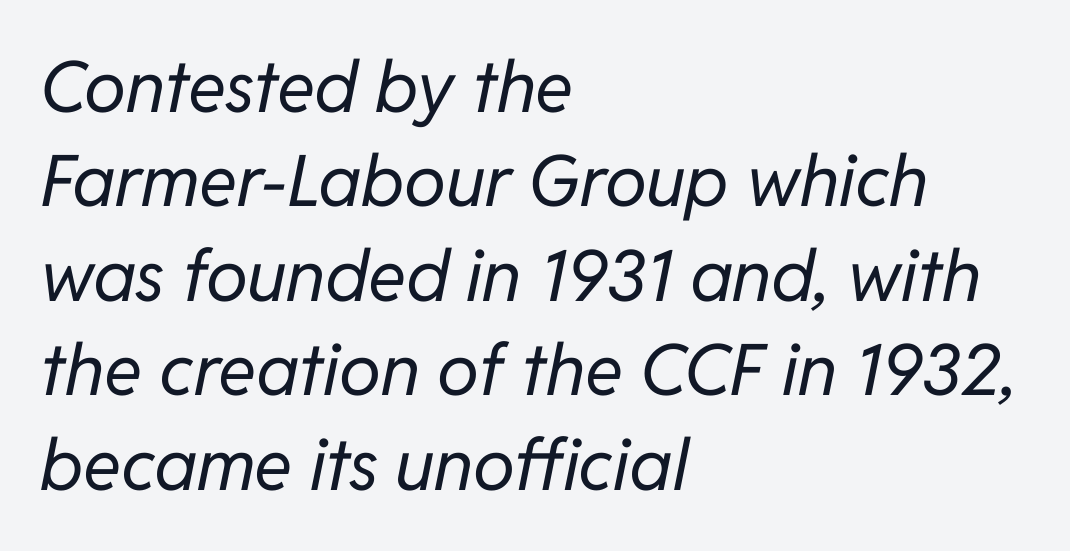
Line starts are locked; line ends wander. Regarding leading, the lines here are spaced in the standard way. Any mark beneath the type? The region is blank. Glyph-to-glyph distance matches everyday printed text. The rendering applies a slant to the glyphs. Stroke mass is kept to a normal reading level or below.
